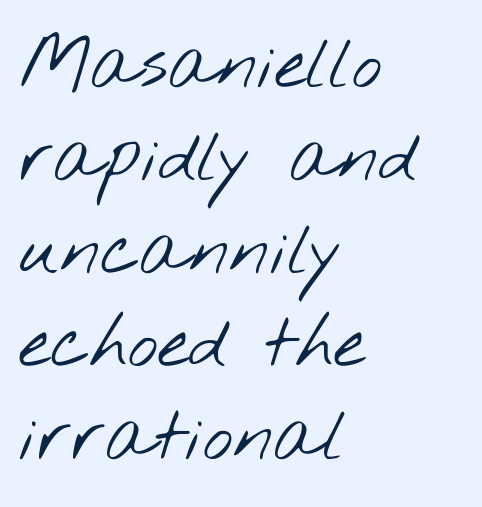
The image shows 72 px light, wide sans-serif type; set left-aligned, normal line spacing (1.29x), normal letter spacing, not underlined; low stroke contrast and a small x-height.
